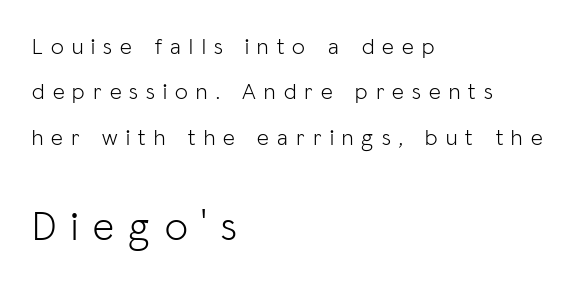
Q: Is the text bold? A: No.
Q: Is the text italic (slanted)? A: No, it is upright.
Q: Is the typeface a serif or a sans-serif typeface? A: Sans-serif.
Q: Is the text underlined? A: No.
Q: How is the paragraph aligned? A: Left-aligned.
Q: Is the spacing between letters normal or unusually wide? A: Unusually wide.
Q: Is the spacing between lines tight, normal or loose? A: Loose.
Q: Which block of text is set in a larger size, the first (top) or the second (bottom)? A: The second (bottom) one.
Q: Width (condensed, normal, or wide)? A: Normal.
Q: Stroke contrast? A: Low.
Q: x-height? A: Medium.
Q: Monospaced? A: No.
